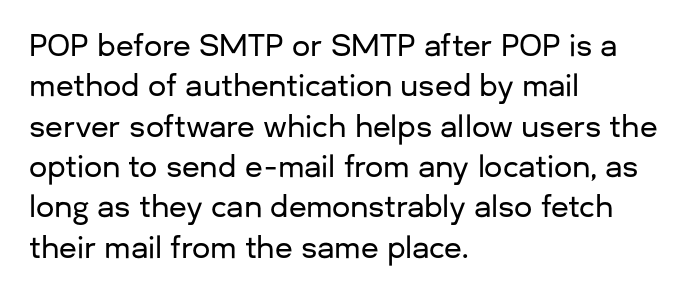
Q: Is the text italic (slanted)? A: No, it is upright.
Q: Is the typeface a serif or a sans-serif typeface? A: Sans-serif.
Q: Is the text underlined? A: No.
Q: How is the paragraph aligned? A: Left-aligned.
Q: Is the spacing between letters normal or unusually wide? A: Normal.
Q: Is the spacing between lines tight, normal or loose? A: Normal.
Q: Width (condensed, normal, or wide)? A: Normal.
Q: Stroke contrast? A: Low.
Q: x-height? A: Medium.
Q: Monospaced? A: No.
